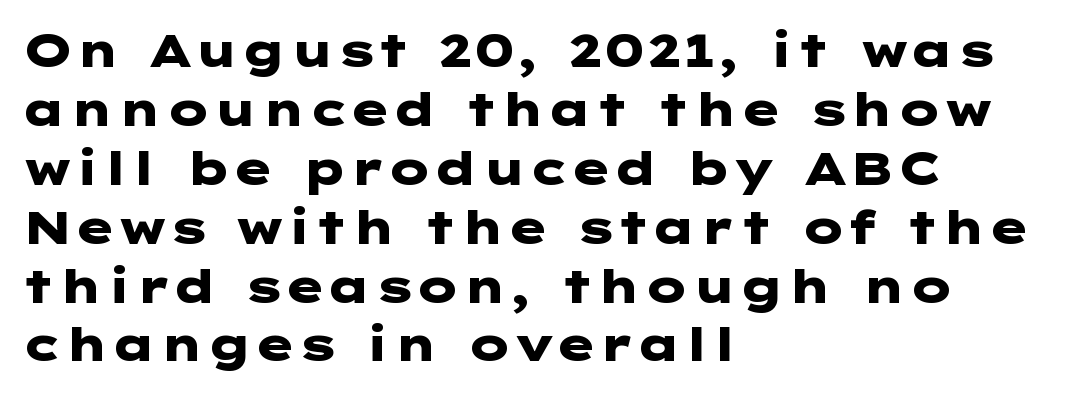
The image shows 46 px heavy, wide sans-serif type, upright; set left-aligned, normal line spacing (1.28x), normal letter spacing, not underlined; low stroke contrast and a medium x-height.
